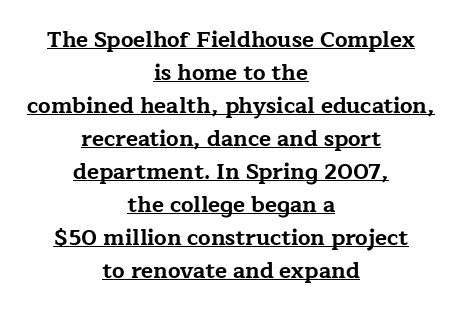
Q: Is the text bold? A: Yes.
Q: Is the text italic (slanted)? A: No, it is upright.
Q: Is the text underlined? A: Yes.
Q: How is the paragraph aligned? A: Centered.
Q: Is the spacing between letters normal or unusually wide? A: Normal.
Q: Is the spacing between lines tight, normal or loose? A: Normal.
